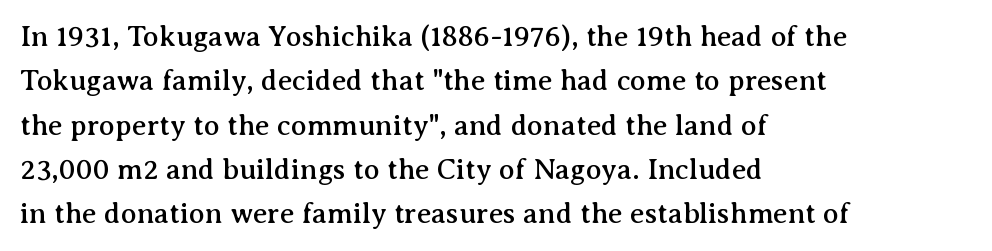
{"serif": "yes", "italic": "no", "width": "normal", "stroke_contrast": "medium", "x_height": "medium", "monospaced": "no", "underline": "no", "align": "left", "line_spacing": "normal", "line_spacing_ratio": 1.53, "letter_spacing": "normal", "letter_spacing_em": 0.0, "glyph_px": 29}
